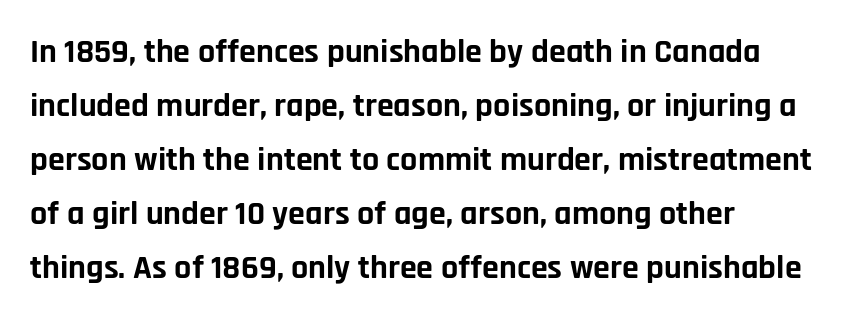
The image shows 34 px bold sans-serif type, upright; set left-aligned, normal line spacing (1.59x), normal letter spacing, not underlined; low stroke contrast and a large x-height.
